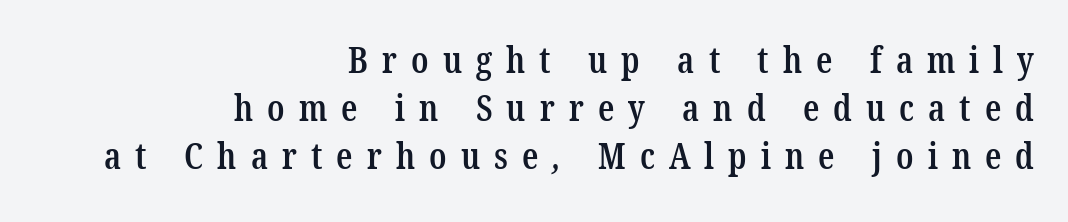
{"serif": "yes", "bold": "semi", "weight": "semibold", "width": "condensed", "stroke_contrast": "low", "x_height": "medium", "monospaced": "no", "underline": "no", "align": "right", "line_spacing": "normal", "line_spacing_ratio": 1.34, "letter_spacing": "wide", "letter_spacing_em": 0.39, "glyph_px": 36}
